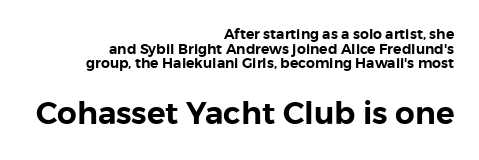
Q: Is the text italic (slanted)? A: No, it is upright.
Q: Is the typeface a serif or a sans-serif typeface? A: Sans-serif.
Q: Is the text underlined? A: No.
Q: How is the paragraph aligned? A: Right-aligned.
Q: Is the spacing between letters normal or unusually wide? A: Normal.
Q: Is the spacing between lines tight, normal or loose? A: Tight.
Q: Which block of text is set in a larger size, the first (top) or the second (bottom)? A: The second (bottom) one.
Q: Width (condensed, normal, or wide)? A: Normal.
Q: Stroke contrast? A: Low.
Q: x-height? A: Medium.
Q: Monospaced? A: No.
